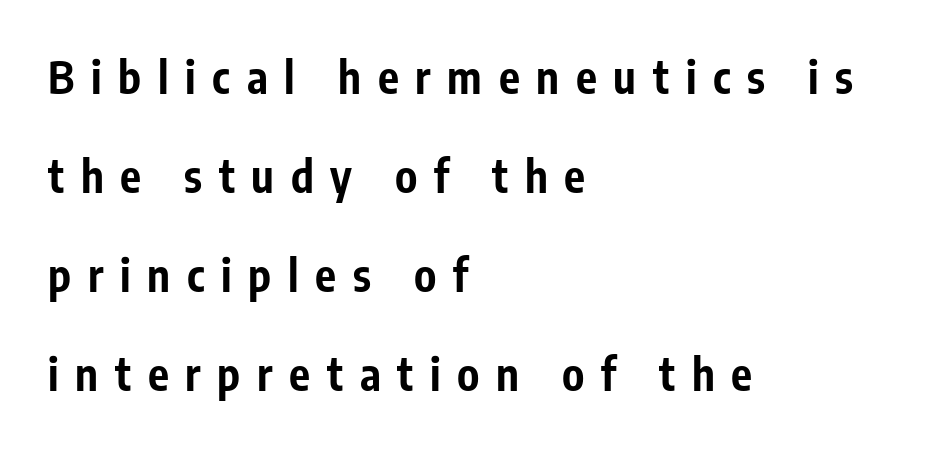
How would I describe the line gaps? Wide and relaxed. Heavy, bold letterforms. Proportional: the letters do not fall into vertical columns. The strip under each line holds only bare page.
